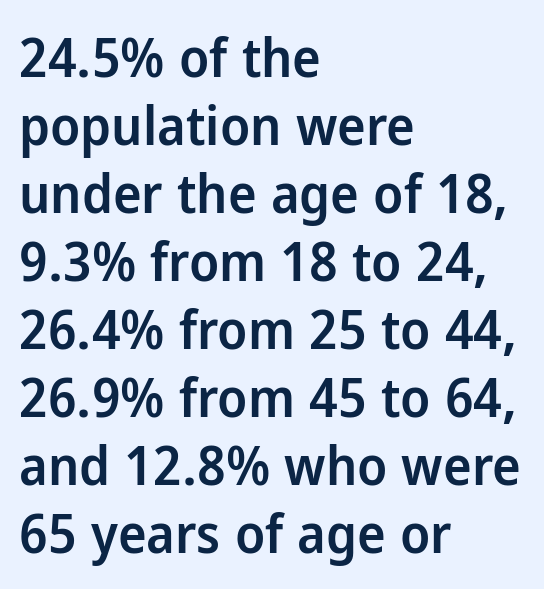
The image shows 54 px semibold sans-serif type, upright; set left-aligned, normal line spacing (1.26x), normal letter spacing, not underlined; low stroke contrast and a medium x-height.
